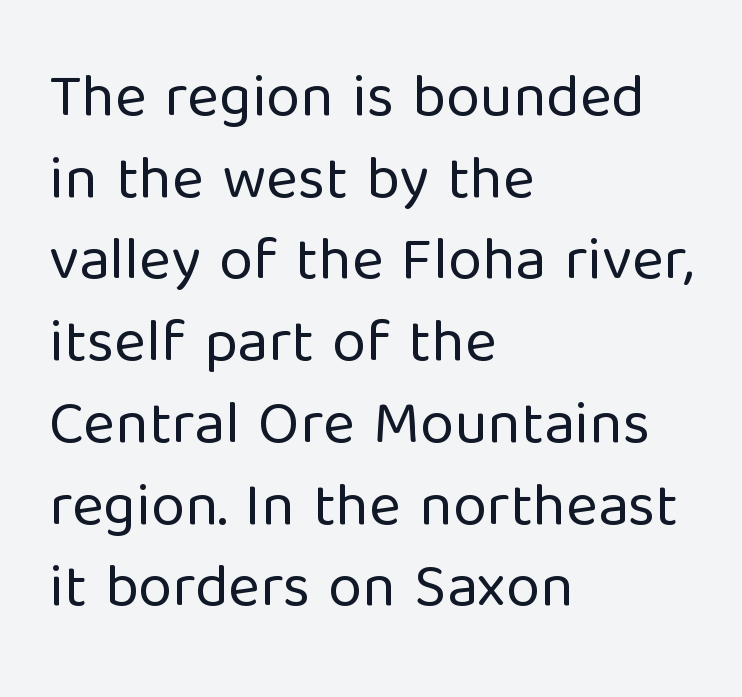
{"serif": "no", "italic": "no", "bold": "no", "weight": "regular", "width": "normal", "stroke_contrast": "low", "x_height": "medium", "monospaced": "no", "underline": "no", "align": "left", "line_spacing": "normal", "line_spacing_ratio": 1.34, "letter_spacing": "normal", "letter_spacing_em": 0.0, "glyph_px": 61}
